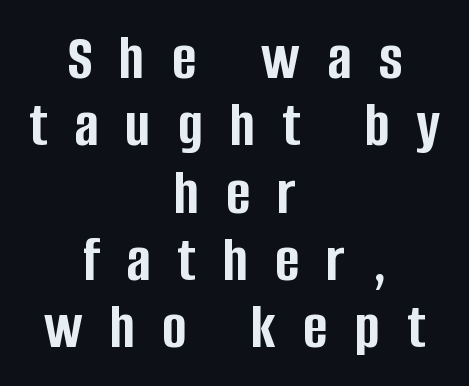
Q: Is the text bold? A: Yes.
Q: Is the text italic (slanted)? A: No, it is upright.
Q: Is the typeface a serif or a sans-serif typeface? A: Sans-serif.
Q: Is the text underlined? A: No.
Q: How is the paragraph aligned? A: Centered.
Q: Is the spacing between letters normal or unusually wide? A: Unusually wide.
Q: Is the spacing between lines tight, normal or loose? A: Tight.
Q: Width (condensed, normal, or wide)? A: Condensed.
Q: Stroke contrast? A: Low.
Q: x-height? A: Large.
Q: Monospaced? A: No.
